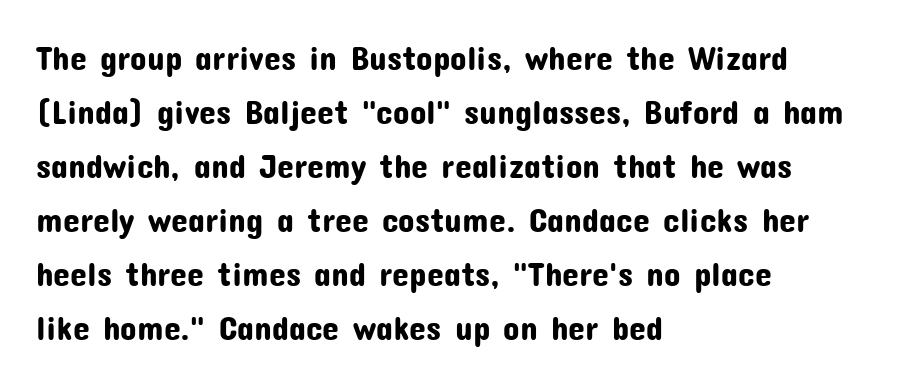
{"serif": "no", "italic": "no", "width": "normal", "stroke_contrast": "low", "x_height": "medium", "monospaced": "no", "underline": "no", "align": "left", "line_spacing": "normal", "line_spacing_ratio": 1.59, "letter_spacing": "normal", "letter_spacing_em": 0.0, "glyph_px": 34}
